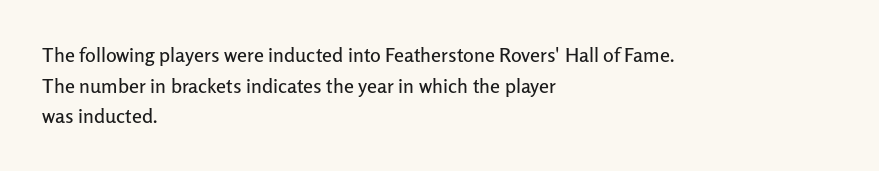
The image shows 20 px text type, upright; set left-aligned, normal line spacing (1.53x), normal letter spacing, not underlined.
